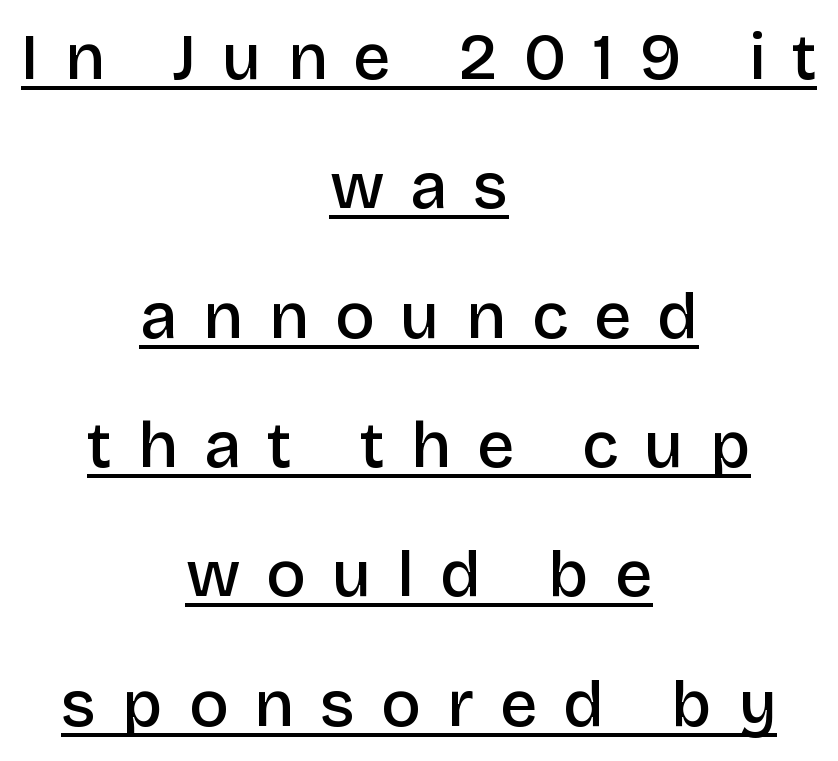
{"serif": "no", "italic": "no", "bold": "semi", "weight": "semibold", "width": "normal", "stroke_contrast": "low", "x_height": "large", "monospaced": "no", "underline": "yes", "align": "center", "line_spacing": "loose", "line_spacing_ratio": 1.96, "letter_spacing": "wide", "letter_spacing_em": 0.39, "glyph_px": 66}
